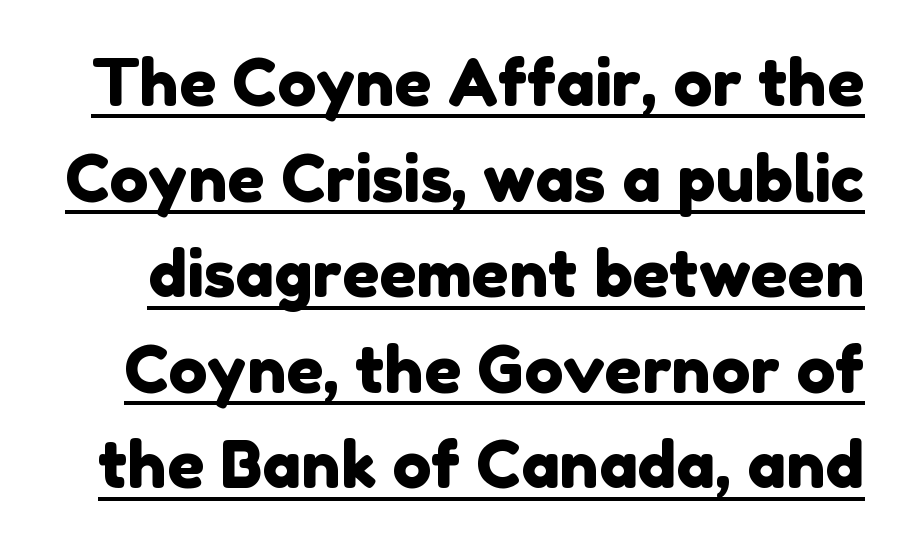
{"serif": "no", "width": "normal", "stroke_contrast": "low", "x_height": "medium", "monospaced": "no", "underline": "yes", "line_spacing": "normal", "line_spacing_ratio": 1.47, "letter_spacing": "normal", "letter_spacing_em": 0.0, "glyph_px": 65}
